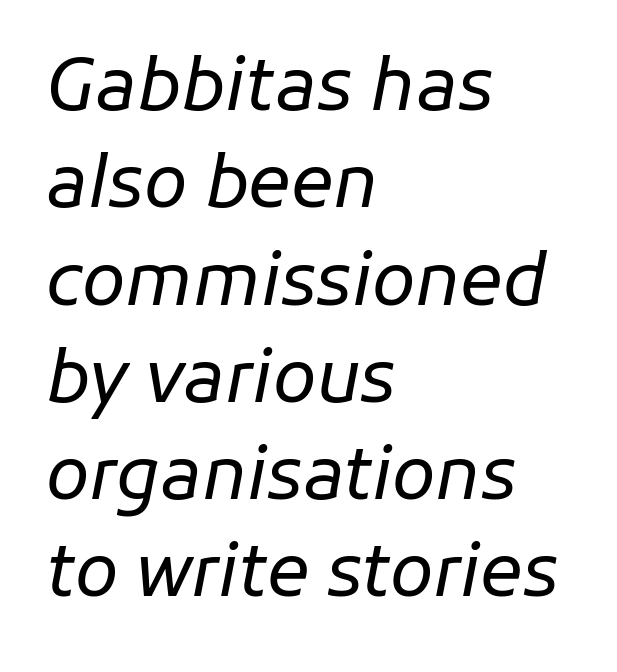
The image shows 71 px regular-weight type, italic (leaning right); set left-aligned, normal line spacing (1.37x), normal letter spacing, not underlined; low stroke contrast and a medium x-height.
